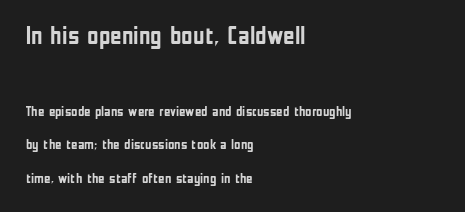
Q: Is the text bold? A: Yes.
Q: Is the text italic (slanted)? A: No, it is upright.
Q: Is the text underlined? A: No.
Q: How is the paragraph aligned? A: Left-aligned.
Q: Is the spacing between letters normal or unusually wide? A: Normal.
Q: Is the spacing between lines tight, normal or loose? A: Loose.
Q: Which block of text is set in a larger size, the first (top) or the second (bottom)? A: The first (top) one.
